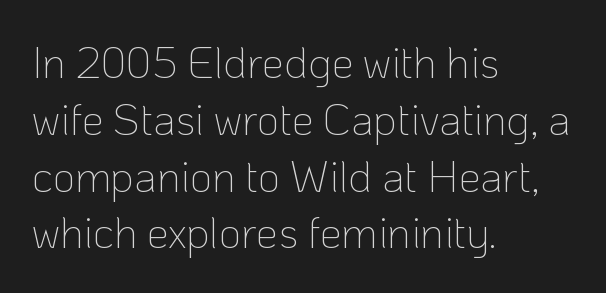
Q: Is the text bold? A: No.
Q: Is the text italic (slanted)? A: No, it is upright.
Q: Is the typeface a serif or a sans-serif typeface? A: Sans-serif.
Q: Is the text underlined? A: No.
Q: How is the paragraph aligned? A: Left-aligned.
Q: Is the spacing between letters normal or unusually wide? A: Normal.
Q: Is the spacing between lines tight, normal or loose? A: Normal.
Q: Width (condensed, normal, or wide)? A: Normal.
Q: Stroke contrast? A: Low.
Q: x-height? A: Medium.
Q: Monospaced? A: No.
